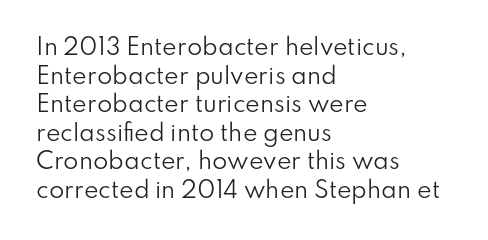
Check the space under the baseline: it is left empty. Characters follow at the spacing the type designer built in. These glyphs show unthickened strokes, regular width or finer. This is the regular roman posture of the typeface. A typesetter would call this leading conventional body-copy spacing. The compositor pushed each line to the left boundary.
